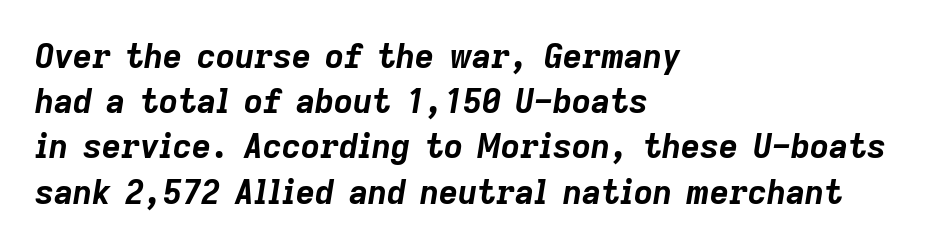
{"italic": "yes", "lean": "right", "slant_degrees": 9, "bold": "yes", "weight": "bold", "width": "normal", "stroke_contrast": "low", "x_height": "medium", "monospaced": "no", "underline": "no", "align": "left", "line_spacing": "normal", "line_spacing_ratio": 1.37, "letter_spacing": "normal", "letter_spacing_em": 0.0, "glyph_px": 33}
